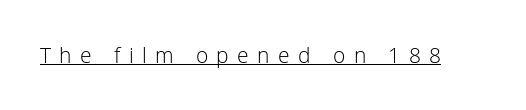
The image shows 21 px text type, upright; set unusually wide letter spacing (+0.4 em), underlined.
